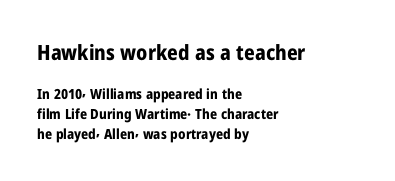
{"italic": "no", "bold": "yes", "underline": "no", "align": "left", "line_spacing": "normal", "line_spacing_ratio": 1.43, "letter_spacing": "normal", "letter_spacing_em": 0.0, "larger_block": "first", "size_ratio": 1.5, "glyph_px": 21}
